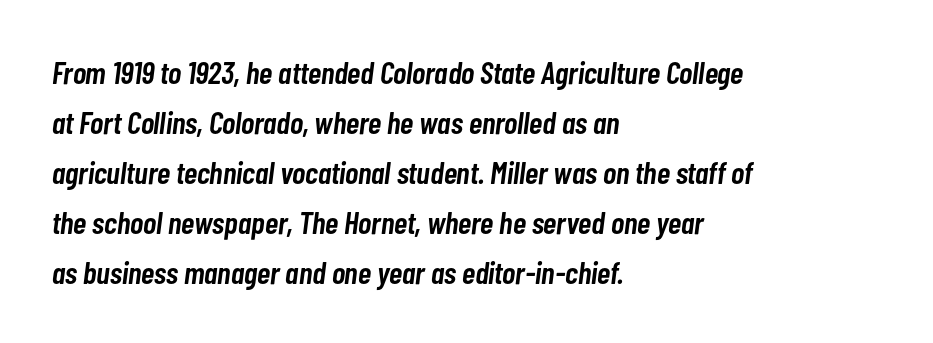
The image shows 32 px semibold, condensed type, italic (leaning right); set left-aligned, normal line spacing (1.56x), normal letter spacing, not underlined; low stroke contrast and a medium x-height.
